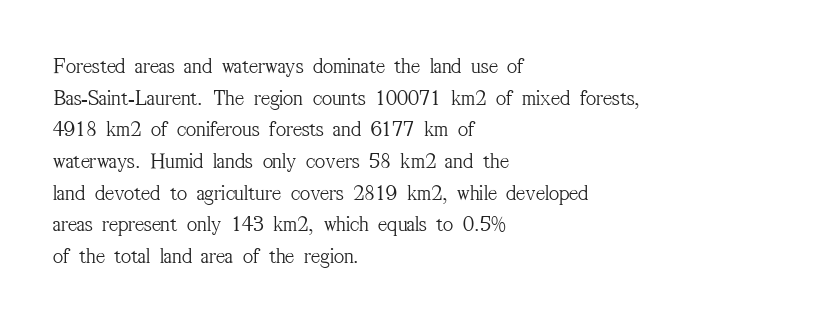
The image shows 22 px text type, upright; set left-aligned, normal line spacing (1.44x), normal letter spacing, not underlined.
